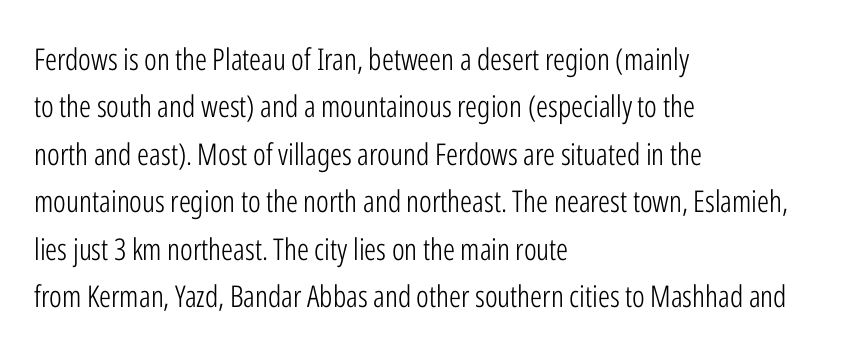
Check where the strokes stop: nothing finishes them off — pure sans. The baseline area is clear. Tall strokes in this sample are plumb rather than angled. Letters have the restrained weight of plain body copy at most. If you drew a ruler down the left edge, every line would touch it.
